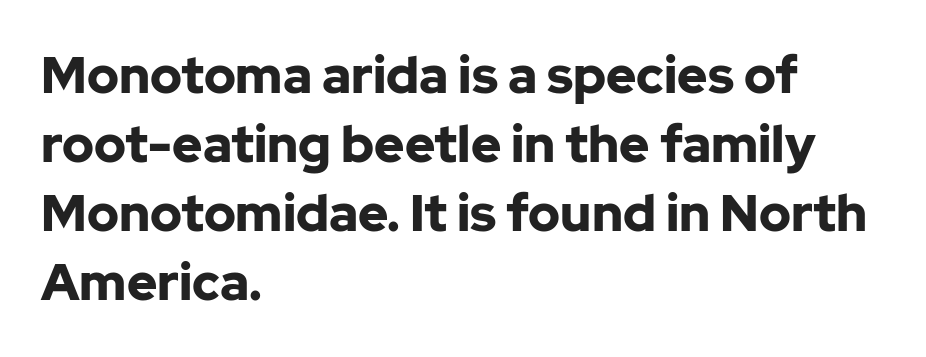
The image shows 51 px bold sans-serif type, upright; set left-aligned, normal line spacing (1.35x), normal letter spacing, not underlined; low stroke contrast and a medium x-height.
